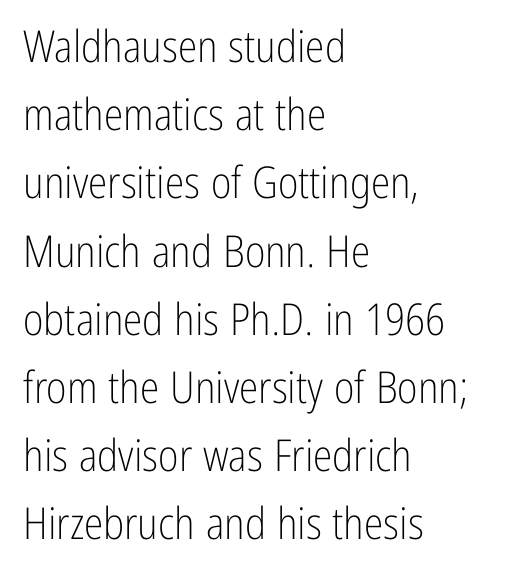
Q: Is the text bold? A: No.
Q: Is the text italic (slanted)? A: No, it is upright.
Q: Is the typeface a serif or a sans-serif typeface? A: Sans-serif.
Q: Is the text underlined? A: No.
Q: How is the paragraph aligned? A: Left-aligned.
Q: Is the spacing between letters normal or unusually wide? A: Normal.
Q: Is the spacing between lines tight, normal or loose? A: Normal.
Q: Width (condensed, normal, or wide)? A: Condensed.
Q: Stroke contrast? A: Low.
Q: x-height? A: Medium.
Q: Monospaced? A: No.
